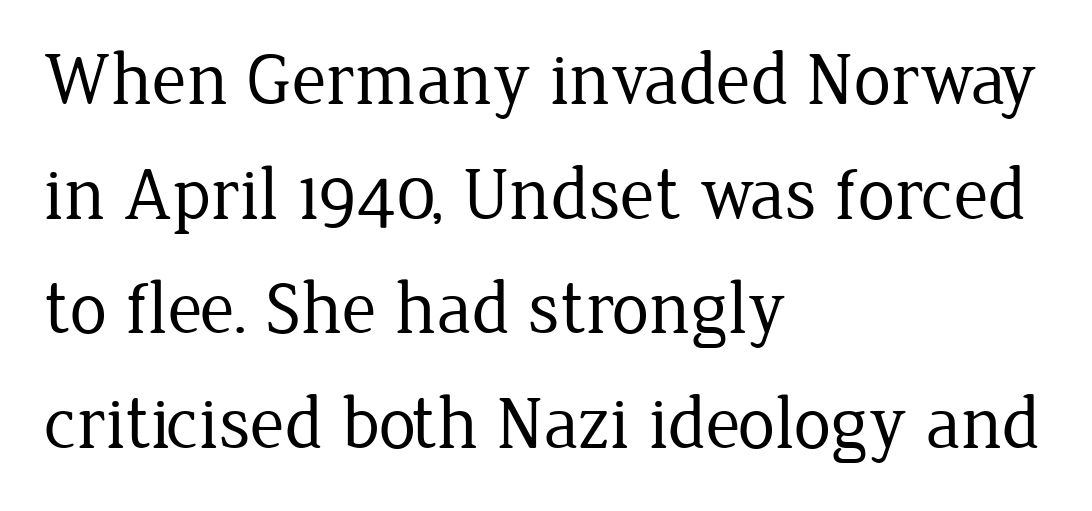
No word sits above an underline. Successive baselines arrive at the customary interval. No extra ink here — the face is not bold. You could not count columns in this text — the font is proportionally spaced. The gaps between neighbouring characters are ordinary and unremarkable. Is this a sans? No — the strokes have serifs.
